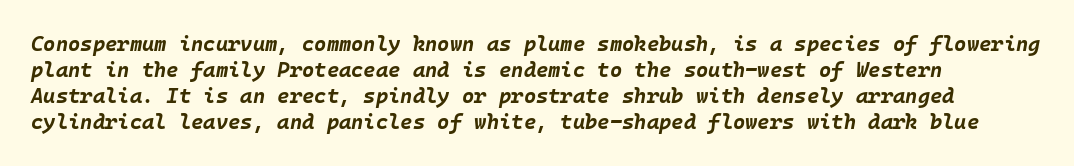
What stands out about the letter spacing? Nothing — it is the standard amount. Yep, that's italic — everything's leaning. The glyphs are unaccompanied by any horizontal stroke below them. A full-strength bold gives these letters their thick strokes.
